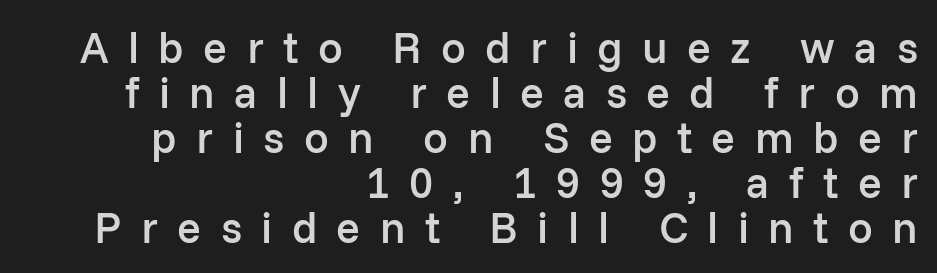
Q: Is the text bold? A: Semi-bold.
Q: Is the text italic (slanted)? A: No, it is upright.
Q: Is the typeface a serif or a sans-serif typeface? A: Sans-serif.
Q: Is the text underlined? A: No.
Q: How is the paragraph aligned? A: Right-aligned.
Q: Is the spacing between letters normal or unusually wide? A: Unusually wide.
Q: Is the spacing between lines tight, normal or loose? A: Tight.
Q: Width (condensed, normal, or wide)? A: Normal.
Q: Stroke contrast? A: Low.
Q: x-height? A: Medium.
Q: Monospaced? A: No.
